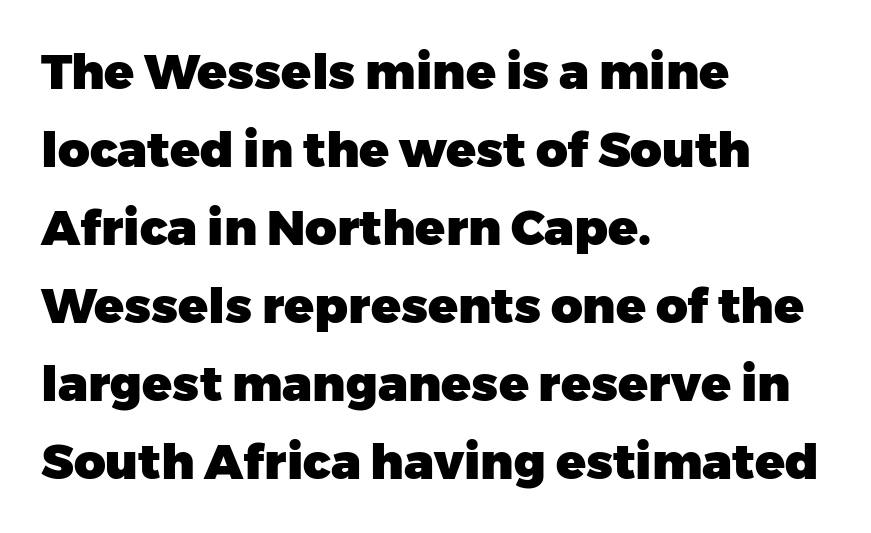
Q: Is the text bold? A: Yes.
Q: Is the text italic (slanted)? A: No, it is upright.
Q: Is the typeface a serif or a sans-serif typeface? A: Sans-serif.
Q: Is the text underlined? A: No.
Q: How is the paragraph aligned? A: Left-aligned.
Q: Is the spacing between letters normal or unusually wide? A: Normal.
Q: Is the spacing between lines tight, normal or loose? A: Normal.
Q: Width (condensed, normal, or wide)? A: Normal.
Q: Stroke contrast? A: Low.
Q: x-height? A: Medium.
Q: Monospaced? A: No.
